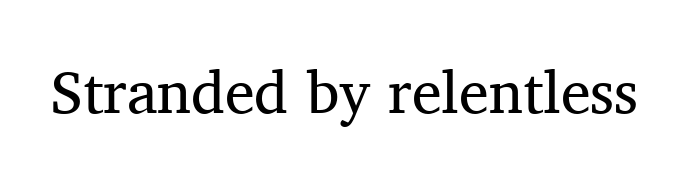
Q: Is the text bold? A: No.
Q: Is the text italic (slanted)? A: No, it is upright.
Q: Is the typeface a serif or a sans-serif typeface? A: Serif.
Q: Is the text underlined? A: No.
Q: Is the spacing between letters normal or unusually wide? A: Normal.
Q: Width (condensed, normal, or wide)? A: Normal.
Q: Stroke contrast? A: Medium.
Q: x-height? A: Medium.
Q: Monospaced? A: No.
